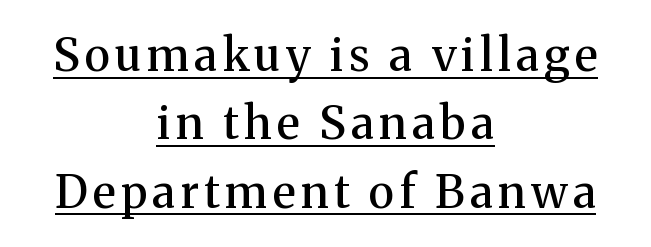
The image shows 45 px semibold serif type, upright; set centered, normal line spacing (1.52x), underlined; medium stroke contrast and a medium x-height.
